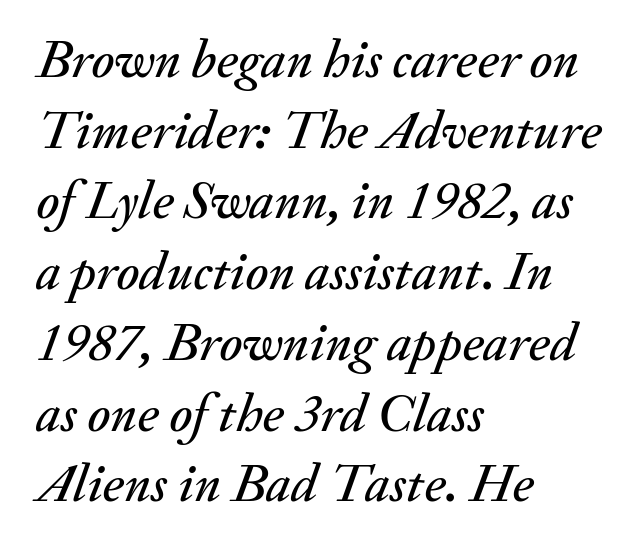
The image shows 54 px text type, italic (leaning right); set left-aligned, normal line spacing (1.31x), normal letter spacing, not underlined; medium stroke contrast and a small x-height.
